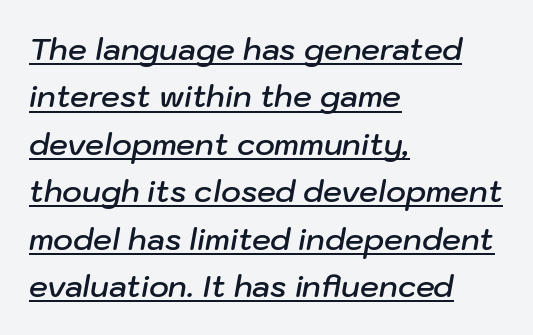
Think of a printed novel: that variable character pitch is what you see here. Looks like someone drew a line under every word here. Honestly, the letter spacing is just normal — you wouldn't notice it. Italic: yes, the glyphs are oblique.
